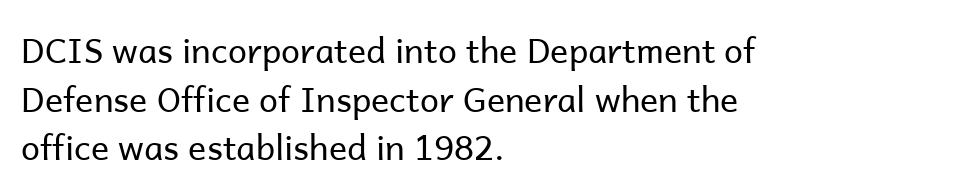
Q: Is the text bold? A: No.
Q: Is the text italic (slanted)? A: No, it is upright.
Q: Is the typeface a serif or a sans-serif typeface? A: Sans-serif.
Q: Is the text underlined? A: No.
Q: How is the paragraph aligned? A: Left-aligned.
Q: Is the spacing between letters normal or unusually wide? A: Normal.
Q: Is the spacing between lines tight, normal or loose? A: Normal.
Q: Width (condensed, normal, or wide)? A: Normal.
Q: Stroke contrast? A: Low.
Q: x-height? A: Medium.
Q: Monospaced? A: No.
